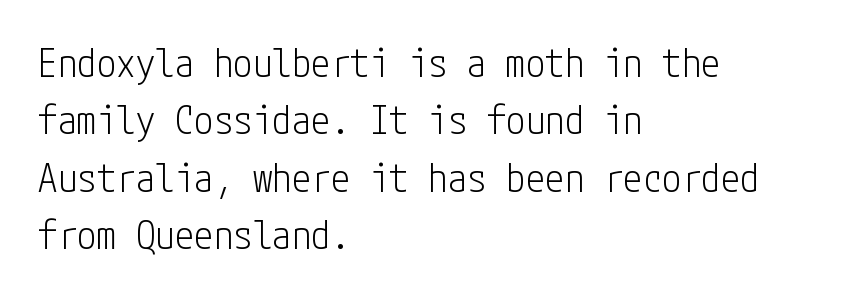
{"serif": "no", "italic": "no", "bold": "no", "weight": "light", "width": "condensed", "stroke_contrast": "low", "x_height": "medium", "underline": "no", "align": "left", "line_spacing": "normal", "line_spacing_ratio": 1.47, "letter_spacing": "normal", "letter_spacing_em": 0.0, "glyph_px": 39}
